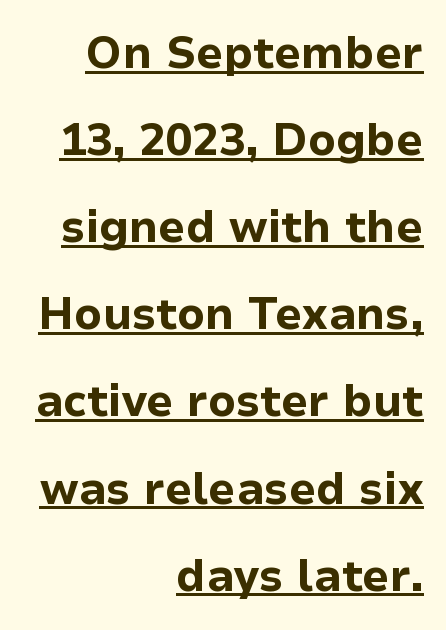
Q: Is the text bold? A: Yes.
Q: Is the text italic (slanted)? A: No, it is upright.
Q: Is the typeface a serif or a sans-serif typeface? A: Sans-serif.
Q: Is the text underlined? A: Yes.
Q: How is the paragraph aligned? A: Right-aligned.
Q: Is the spacing between letters normal or unusually wide? A: Normal.
Q: Is the spacing between lines tight, normal or loose? A: Loose.
Q: Width (condensed, normal, or wide)? A: Normal.
Q: Stroke contrast? A: Low.
Q: x-height? A: Medium.
Q: Monospaced? A: No.
